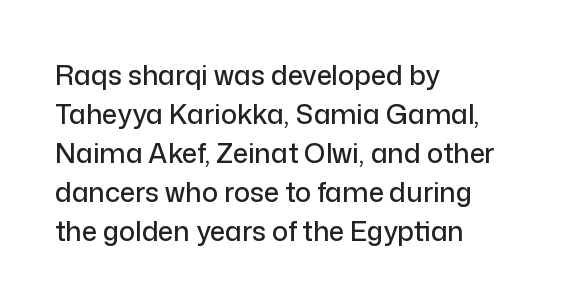
{"italic": "no", "underline": "no", "align": "left", "line_spacing": "normal", "line_spacing_ratio": 1.44, "letter_spacing": "normal", "letter_spacing_em": 0.0, "glyph_px": 27}
